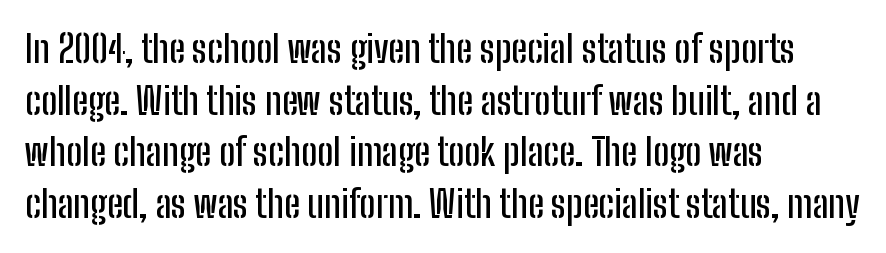
The image shows 38 px condensed sans-serif type, upright; set left-aligned, normal line spacing (1.36x), normal letter spacing, not underlined; low stroke contrast and a medium x-height.
